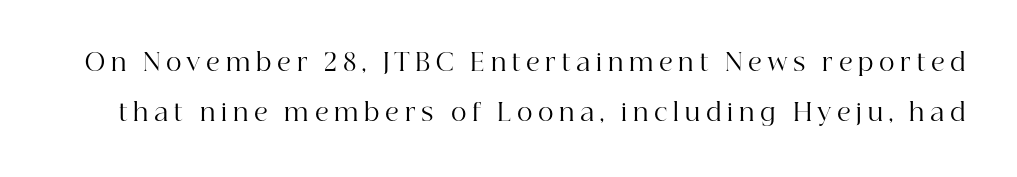
Between one letter and the next there's a generous, obvious gap. Rows of type keep a wide berth in the vertical direction. Has an underline been added? It has not. Compared with a typical body face, this is equally light or lighter still.
